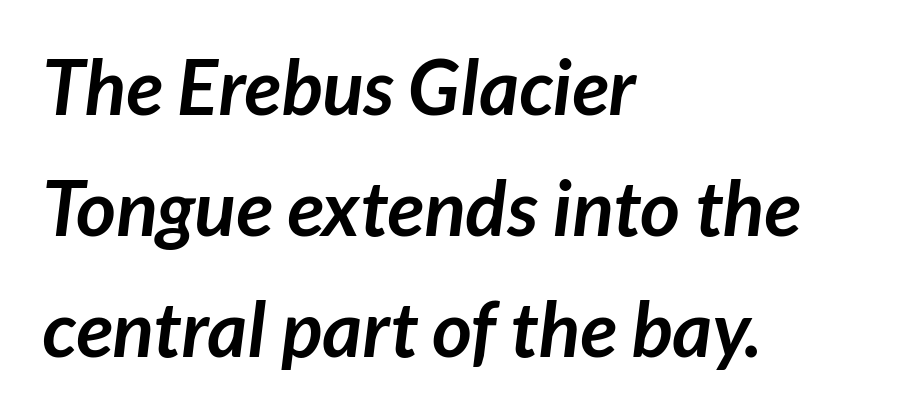
{"serif": "no", "bold": "yes", "weight": "semibold", "width": "normal", "stroke_contrast": "low", "x_height": "medium", "monospaced": "no", "underline": "no", "align": "left", "line_spacing": "normal", "line_spacing_ratio": 1.57, "letter_spacing": "normal", "letter_spacing_em": 0.0, "glyph_px": 77}
